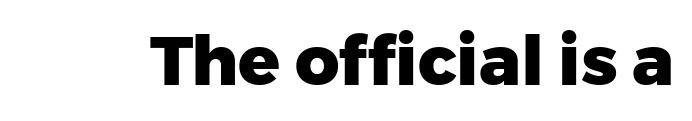
{"serif": "no", "italic": "no", "bold": "yes", "weight": "heavy", "width": "normal", "stroke_contrast": "low", "x_height": "medium", "monospaced": "no", "underline": "no", "letter_spacing": "normal", "letter_spacing_em": 0.0, "glyph_px": 69}
